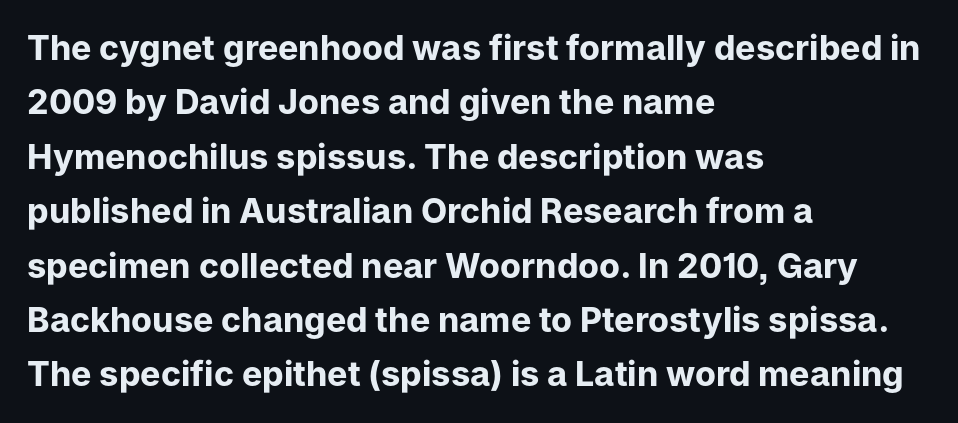
{"serif": "no", "italic": "no", "bold": "yes", "weight": "bold", "width": "normal", "stroke_contrast": "low", "x_height": "medium", "monospaced": "no", "underline": "no", "align": "left", "line_spacing": "normal", "line_spacing_ratio": 1.6, "letter_spacing": "normal", "letter_spacing_em": 0.0, "glyph_px": 34}
